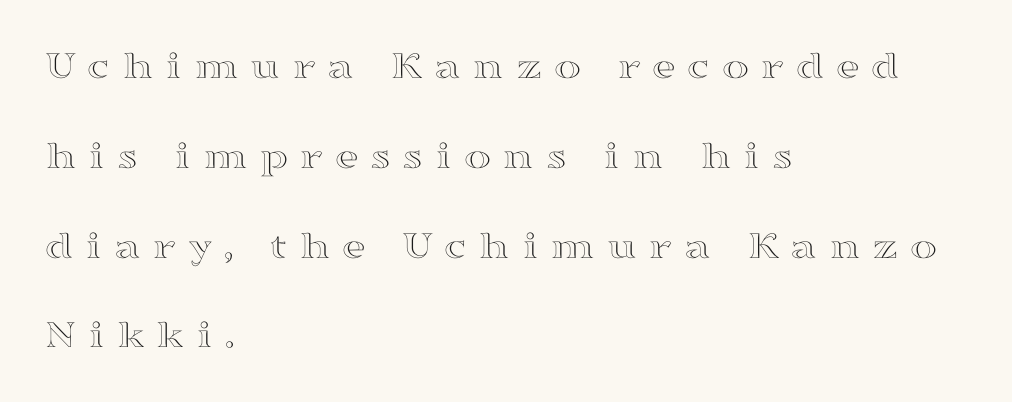
Tracking value appears strongly positive — letters spread wide. Notice the wide empty band between every row — that's loose leading. The text block is weighted toward the left margin, trailing off unevenly rightward. The letters advance in unequal steps, a hallmark of proportional type. Underlining? Definitely not there.
